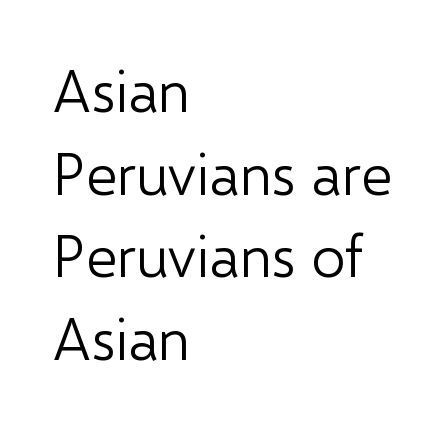
Honestly, there is no underline to notice here at all. The letterforms sit shoulder to shoulder at normal distance. Is this a heavy cut? Hardly; it is regular or lighter. Posture: upright roman. Proportional: the letters do not fall into vertical columns.
